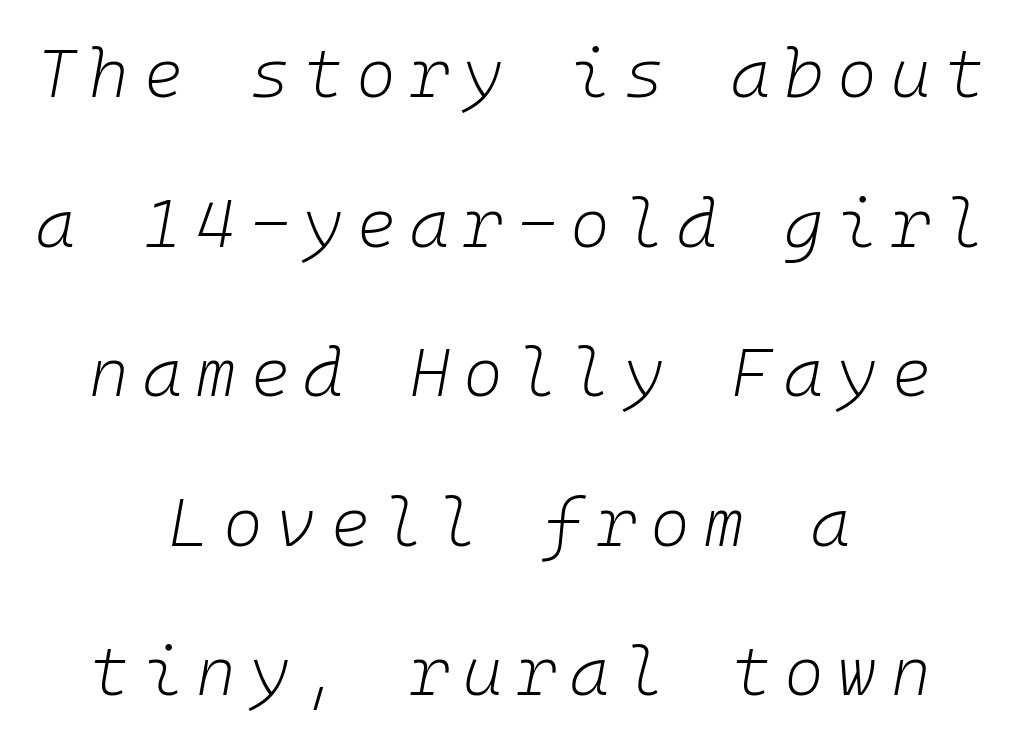
Q: Is the text bold? A: No.
Q: Is the text italic (slanted)? A: Yes, it leans right by about 10 degrees.
Q: Is the text underlined? A: No.
Q: How is the paragraph aligned? A: Centered.
Q: Is the spacing between letters normal or unusually wide? A: Unusually wide.
Q: Is the spacing between lines tight, normal or loose? A: Loose.
Q: Width (condensed, normal, or wide)? A: Normal.
Q: Stroke contrast? A: Low.
Q: x-height? A: Medium.
Q: Monospaced? A: Yes.
